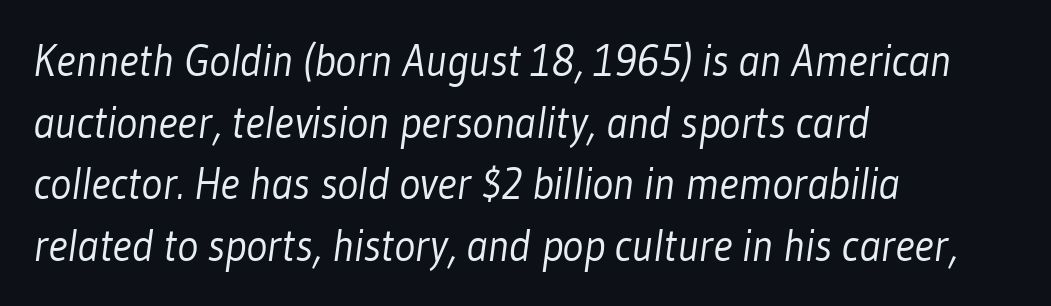
Does the type have serifs? No, each stem ends abruptly. Line spacing here is normal. Here the designer chose a conventional face with non-uniform glyph widths. Each line starts at the same left margin while the right side varies.
